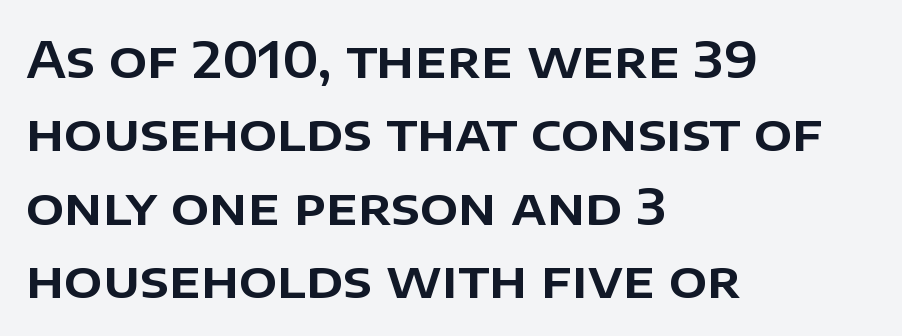
The image shows 50 px sans-serif type, upright; set left-aligned, normal line spacing (1.47x), normal letter spacing, not underlined; low stroke contrast and a large x-height.
